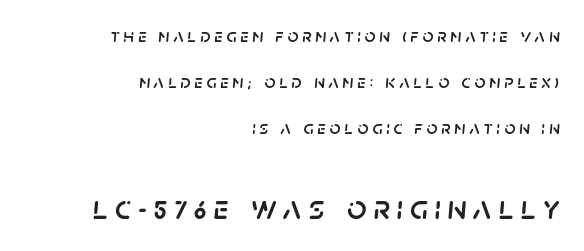
The image shows 34 px text type, italic (leaning right); set right-aligned, loose line spacing (2.42x), unusually wide letter spacing (+0.2 em), not underlined; the second (bottom) block is 1.79x larger; low stroke contrast and a large x-height.
